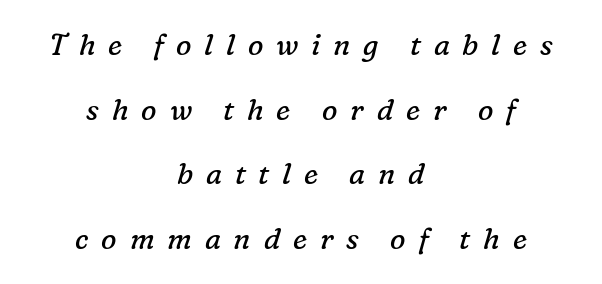
{"serif": "yes", "italic": "yes", "lean": "right", "slant_degrees": 16, "bold": "no", "weight": "regular", "width": "normal", "stroke_contrast": "low", "x_height": "medium", "monospaced": "no", "underline": "no", "align": "center", "line_spacing": "loose", "line_spacing_ratio": 2.23, "letter_spacing": "wide", "letter_spacing_em": 0.44, "glyph_px": 29}
